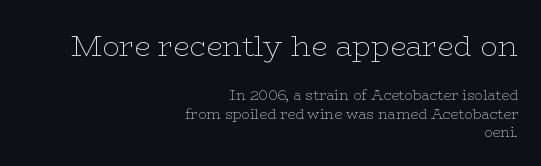
The image shows 29 px thin, wide serif type, upright; set right-aligned, normal line spacing (1.31x), normal letter spacing, not underlined; the first (top) block is 2.07x larger; low stroke contrast and a medium x-height.
